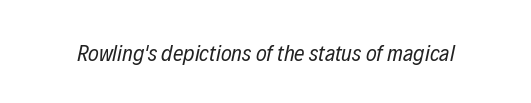
Each stroke keeps to a modest, everyday thickness or less. In terms of posture, this sample is oblique. Honestly, there is no underline to notice here at all. The horizontal fit of the characters is conventional and even.
